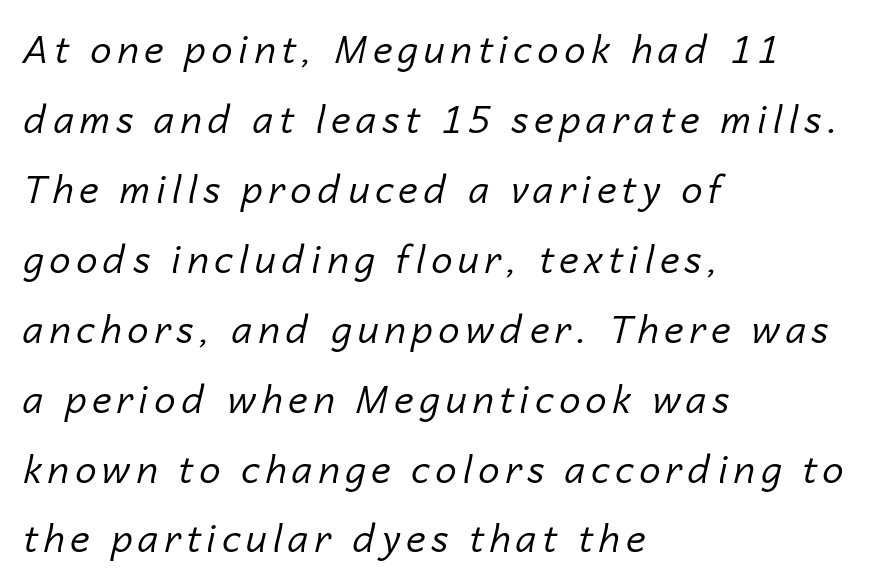
The image shows 38 px regular-weight type, italic (leaning right); set left-aligned, line spacing 1.84x, not underlined; low stroke contrast and a medium x-height.
